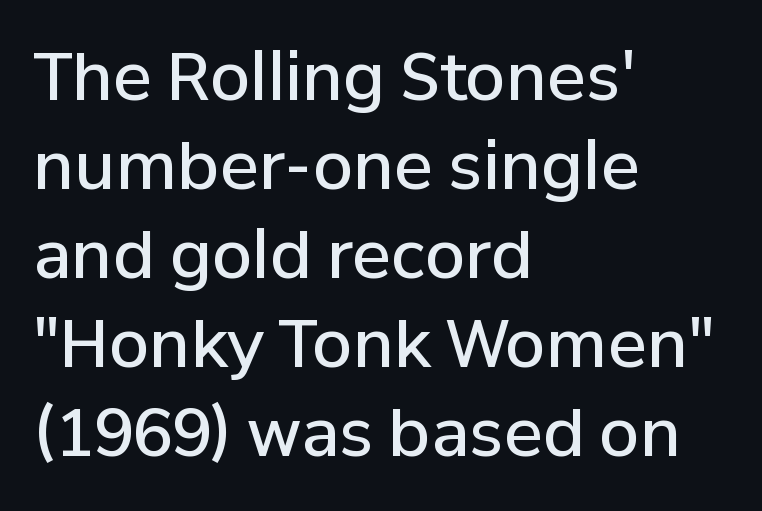
{"serif": "no", "italic": "no", "bold": "semi", "weight": "semibold", "width": "normal", "stroke_contrast": "low", "x_height": "medium", "monospaced": "no", "underline": "no", "align": "left", "line_spacing": "normal", "line_spacing_ratio": 1.37, "letter_spacing": "normal", "letter_spacing_em": 0.0, "glyph_px": 65}
